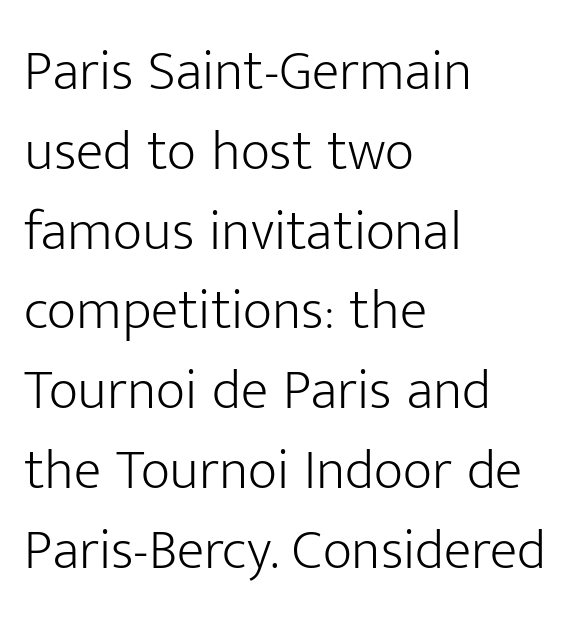
Q: Is the text bold? A: No.
Q: Is the text italic (slanted)? A: No, it is upright.
Q: Is the typeface a serif or a sans-serif typeface? A: Sans-serif.
Q: Is the text underlined? A: No.
Q: How is the paragraph aligned? A: Left-aligned.
Q: Is the spacing between letters normal or unusually wide? A: Normal.
Q: Is the spacing between lines tight, normal or loose? A: Normal.
Q: Width (condensed, normal, or wide)? A: Normal.
Q: Stroke contrast? A: Low.
Q: x-height? A: Medium.
Q: Monospaced? A: No.
